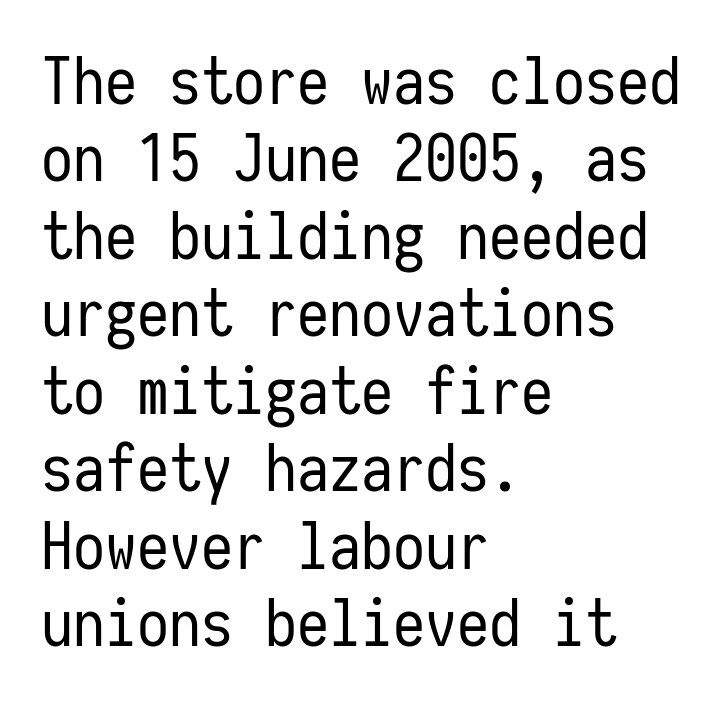
No extra ink here — the face is not bold. Is the block centered? No — it sits flush against the left margin. This rendering employs a face without finishing strokes, i.e., a sans-serif. The zone under the glyphs is completely vacant. The letterforms sit shoulder to shoulder at normal distance.
